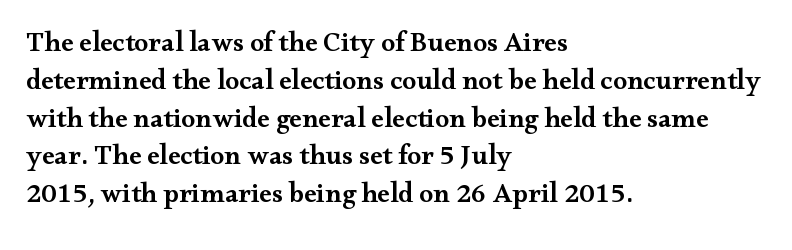
The image shows 28 px semibold, wide serif type, upright; set left-aligned, normal line spacing (1.35x), normal letter spacing, not underlined; medium stroke contrast and a small x-height.
